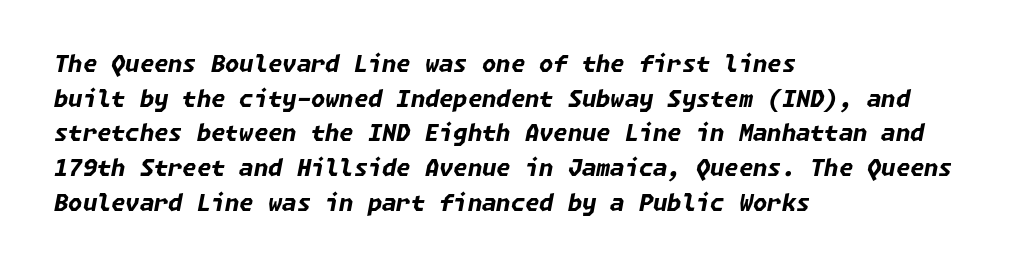
A full-strength bold gives these letters their thick strokes. In terms of leading, this rendering sits right in the middle. The type is set solid horizontally, with unmodified tracking. This is oblique type, the kind used for emphasis or titles. Underlining? Definitely not there. The typesetter chose a ragged-right arrangement here.
